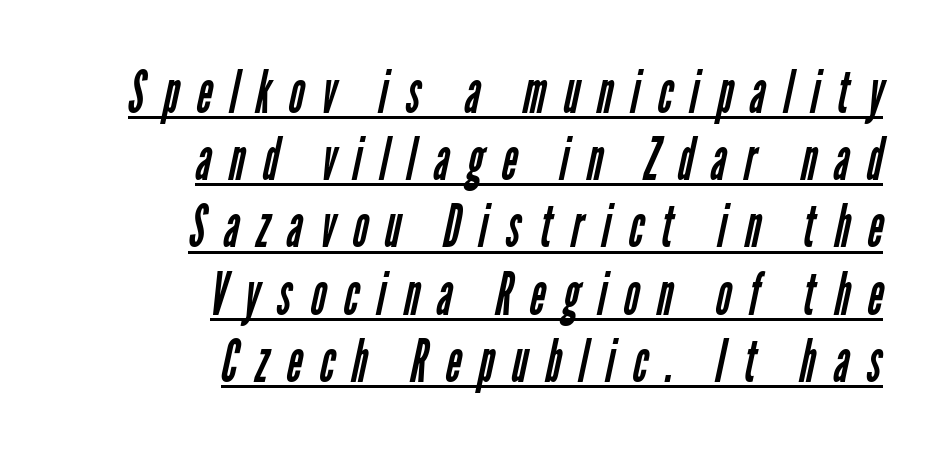
Q: Is the text bold? A: No.
Q: Is the typeface a serif or a sans-serif typeface? A: Sans-serif.
Q: Is the text underlined? A: Yes.
Q: How is the paragraph aligned? A: Right-aligned.
Q: Is the spacing between letters normal or unusually wide? A: Unusually wide.
Q: Is the spacing between lines tight, normal or loose? A: Tight.
Q: Width (condensed, normal, or wide)? A: Condensed.
Q: Stroke contrast? A: Low.
Q: x-height? A: Medium.
Q: Monospaced? A: No.
